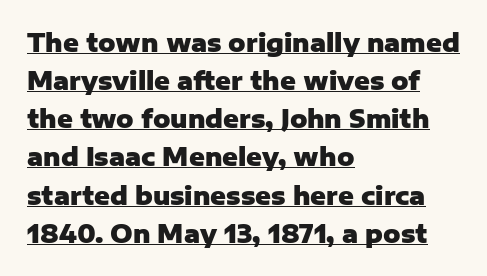
Q: Is the text bold? A: Yes.
Q: Is the text italic (slanted)? A: No, it is upright.
Q: Is the text underlined? A: Yes.
Q: How is the paragraph aligned? A: Left-aligned.
Q: Is the spacing between letters normal or unusually wide? A: Normal.
Q: Is the spacing between lines tight, normal or loose? A: Normal.
